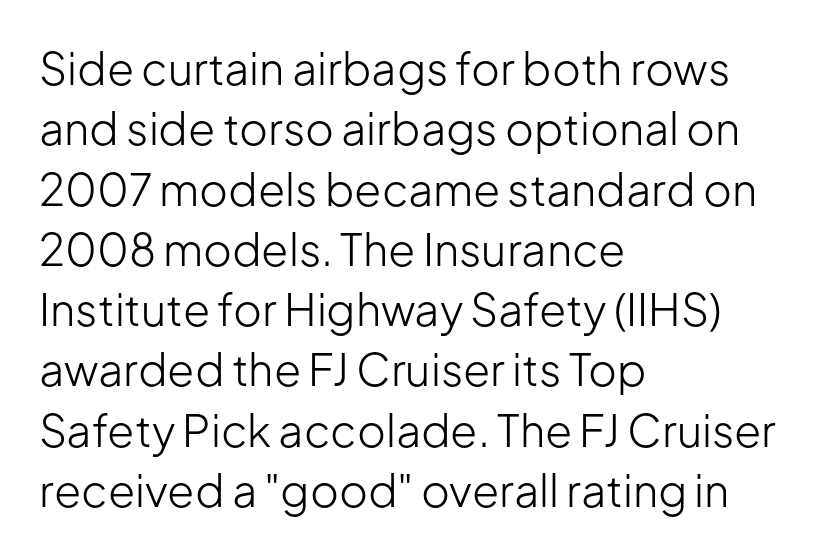
Q: Is the text bold? A: No.
Q: Is the text italic (slanted)? A: No, it is upright.
Q: Is the typeface a serif or a sans-serif typeface? A: Sans-serif.
Q: Is the text underlined? A: No.
Q: How is the paragraph aligned? A: Left-aligned.
Q: Is the spacing between letters normal or unusually wide? A: Normal.
Q: Is the spacing between lines tight, normal or loose? A: Normal.
Q: Width (condensed, normal, or wide)? A: Normal.
Q: Stroke contrast? A: Low.
Q: x-height? A: Medium.
Q: Monospaced? A: No.
